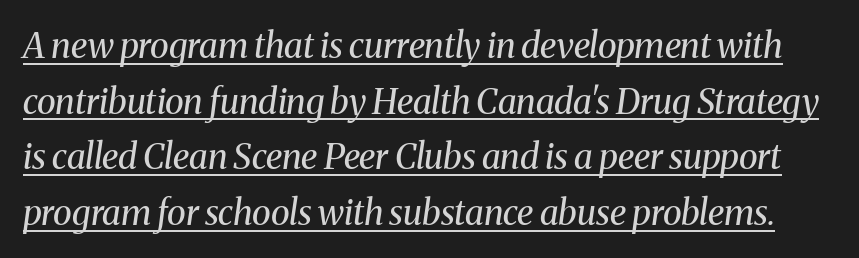
Q: Is the text bold? A: No.
Q: Is the text italic (slanted)? A: Yes, it leans right by about 8 degrees.
Q: Is the typeface a serif or a sans-serif typeface? A: Serif.
Q: Is the text underlined? A: Yes.
Q: Is the spacing between letters normal or unusually wide? A: Normal.
Q: Is the spacing between lines tight, normal or loose? A: Normal.
Q: Width (condensed, normal, or wide)? A: Normal.
Q: Stroke contrast? A: Medium.
Q: x-height? A: Medium.
Q: Monospaced? A: No.
